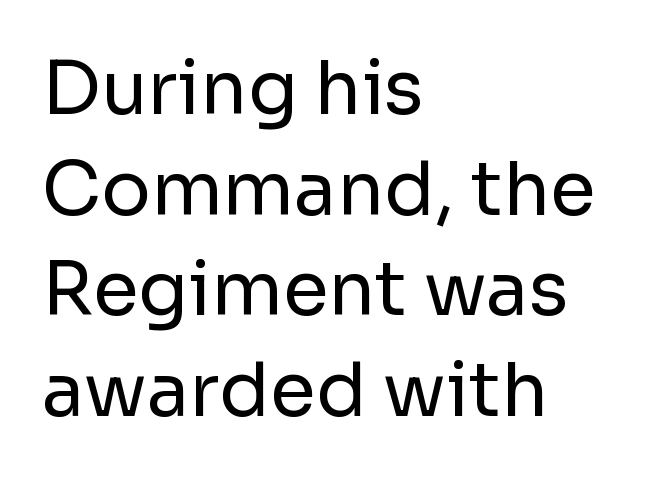
{"serif": "no", "italic": "no", "bold": "no", "weight": "regular", "width": "normal", "stroke_contrast": "low", "x_height": "medium", "monospaced": "no", "underline": "no", "align": "left", "line_spacing": "normal", "line_spacing_ratio": 1.36, "letter_spacing": "normal", "letter_spacing_em": 0.0, "glyph_px": 74}
